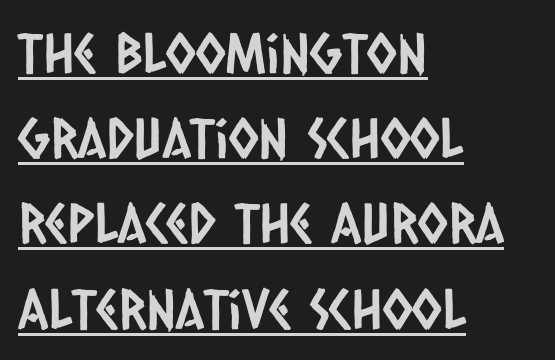
Q: Is the typeface a serif or a sans-serif typeface? A: Sans-serif.
Q: Is the text underlined? A: Yes.
Q: How is the paragraph aligned? A: Left-aligned.
Q: Is the spacing between letters normal or unusually wide? A: Normal.
Q: Is the spacing between lines tight, normal or loose? A: Normal.
Q: Width (condensed, normal, or wide)? A: Condensed.
Q: Stroke contrast? A: Low.
Q: x-height? A: Large.
Q: Monospaced? A: No.
